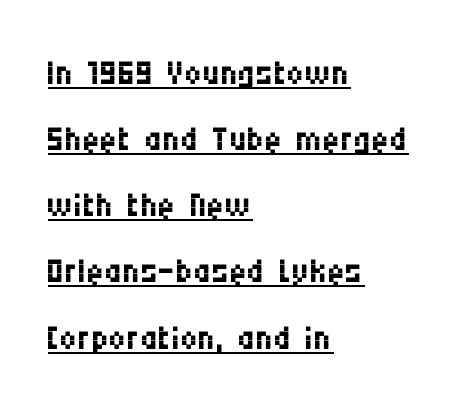
{"serif": "no", "italic": "no", "bold": "no", "weight": "regular", "width": "condensed", "stroke_contrast": "medium", "x_height": "large", "monospaced": "no", "underline": "yes", "align": "left", "line_spacing": "normal", "line_spacing_ratio": 1.35, "letter_spacing": "normal", "letter_spacing_em": 0.0, "glyph_px": 49}
